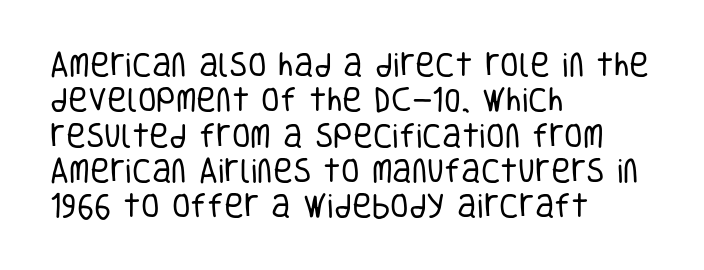
{"italic": "no", "bold": "no", "underline": "no", "align": "left", "line_spacing": "normal", "line_spacing_ratio": 1.31, "letter_spacing": "normal", "letter_spacing_em": 0.0, "glyph_px": 27}
